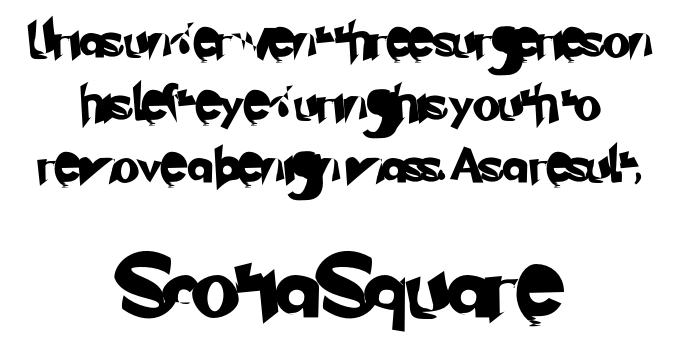
Q: Is the typeface a serif or a sans-serif typeface? A: Sans-serif.
Q: Is the text underlined? A: No.
Q: How is the paragraph aligned? A: Centered.
Q: Is the spacing between letters normal or unusually wide? A: Normal.
Q: Which block of text is set in a larger size, the first (top) or the second (bottom)? A: The second (bottom) one.
Q: Width (condensed, normal, or wide)? A: Normal.
Q: Stroke contrast? A: Low.
Q: x-height? A: Small.
Q: Monospaced? A: No.
